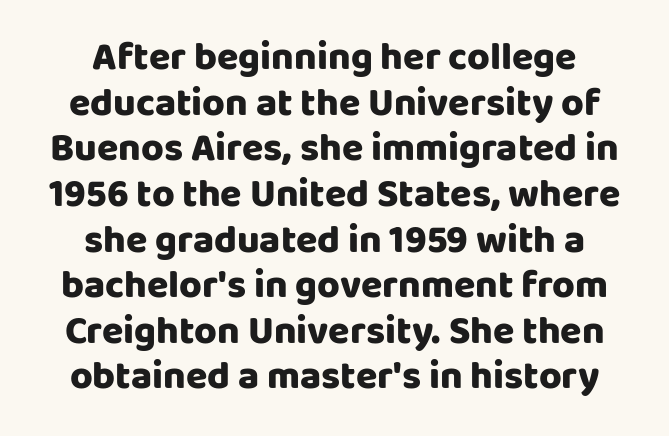
{"serif": "no", "italic": "no", "bold": "yes", "weight": "heavy", "width": "normal", "stroke_contrast": "low", "x_height": "large", "monospaced": "no", "underline": "no", "align": "center", "line_spacing_ratio": 1.17, "letter_spacing": "normal", "letter_spacing_em": 0.0, "glyph_px": 39}
